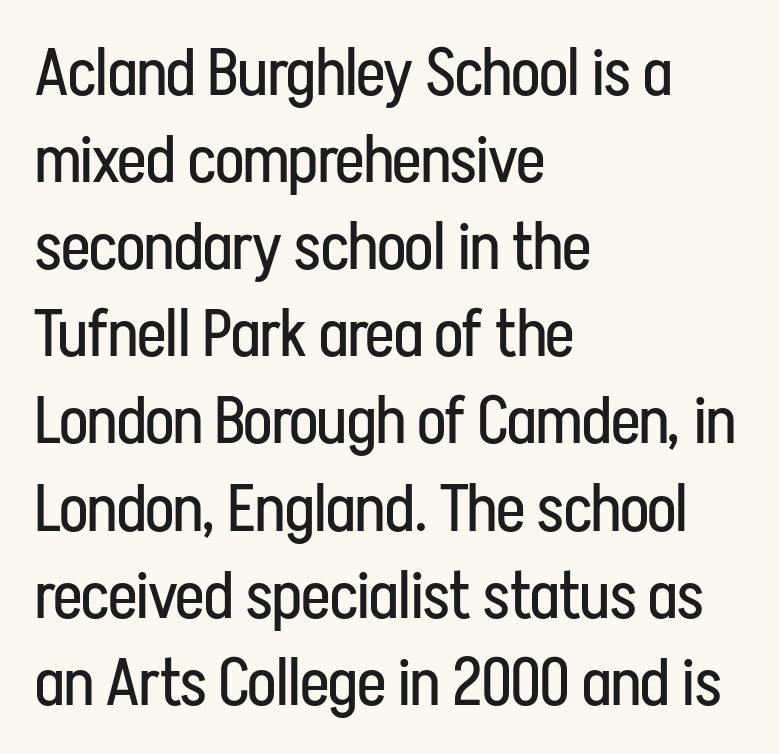
{"serif": "no", "italic": "no", "bold": "no", "weight": "regular", "width": "condensed", "stroke_contrast": "low", "x_height": "medium", "monospaced": "no", "underline": "no", "align": "left", "line_spacing": "normal", "line_spacing_ratio": 1.32, "letter_spacing": "normal", "letter_spacing_em": 0.0, "glyph_px": 66}
